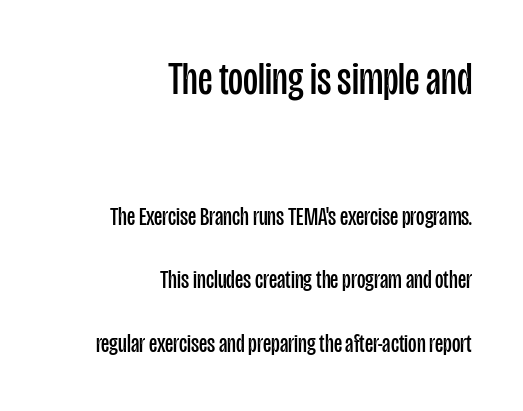
Q: Is the text bold? A: No.
Q: Is the text italic (slanted)? A: No, it is upright.
Q: Is the typeface a serif or a sans-serif typeface? A: Sans-serif.
Q: Is the text underlined? A: No.
Q: How is the paragraph aligned? A: Right-aligned.
Q: Is the spacing between letters normal or unusually wide? A: Normal.
Q: Is the spacing between lines tight, normal or loose? A: Loose.
Q: Which block of text is set in a larger size, the first (top) or the second (bottom)? A: The first (top) one.
Q: Width (condensed, normal, or wide)? A: Condensed.
Q: Stroke contrast? A: Low.
Q: x-height? A: Large.
Q: Monospaced? A: No.
